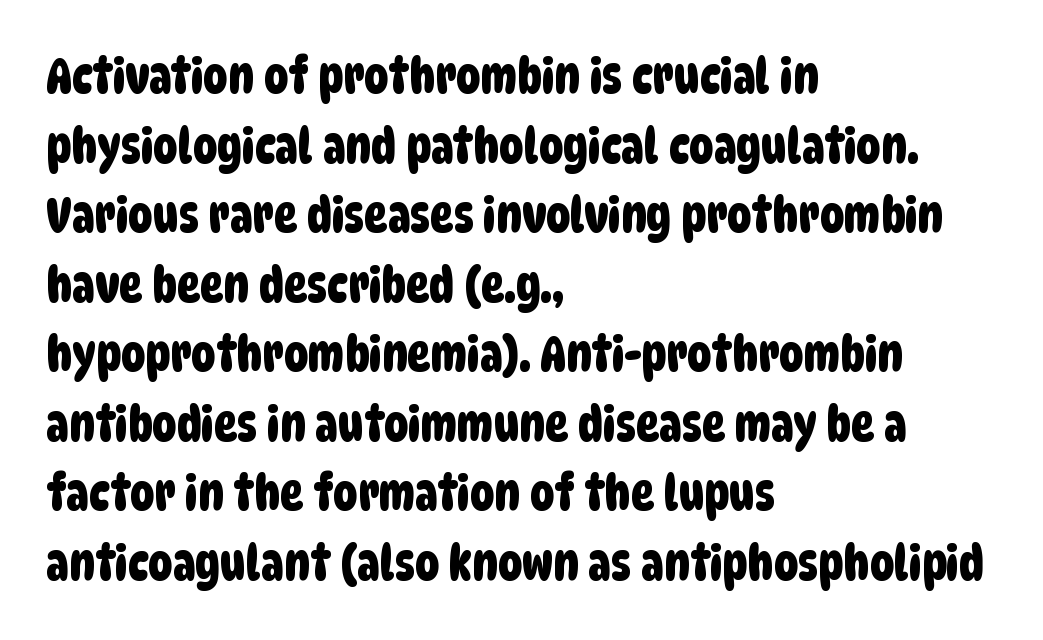
Regarding leading, the lines here are spaced in the standard way. Each letter keeps its own natural width here, so spacing adapts to shape. These lines are composed in type without serifs. Tracking here is standard; glyphs follow each other at the usual distance.
